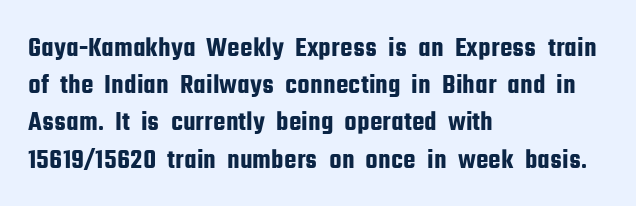
The image shows 28 px condensed sans-serif type, upright; set left-aligned, normal line spacing (1.33x), normal letter spacing, not underlined; low stroke contrast and a medium x-height.
